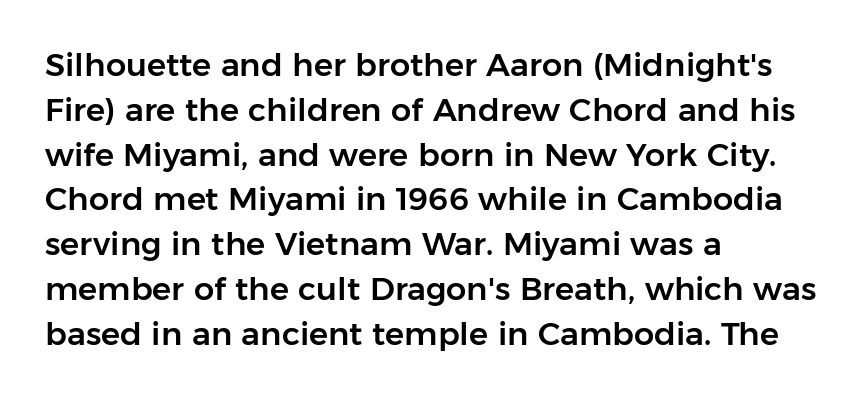
Q: Is the text italic (slanted)? A: No, it is upright.
Q: Is the typeface a serif or a sans-serif typeface? A: Sans-serif.
Q: Is the text underlined? A: No.
Q: How is the paragraph aligned? A: Left-aligned.
Q: Is the spacing between letters normal or unusually wide? A: Normal.
Q: Is the spacing between lines tight, normal or loose? A: Normal.
Q: Width (condensed, normal, or wide)? A: Normal.
Q: Stroke contrast? A: Low.
Q: x-height? A: Medium.
Q: Monospaced? A: No.
